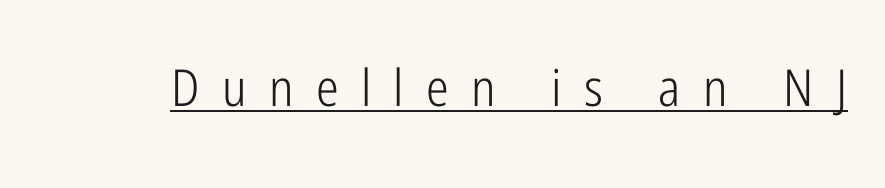
The image shows 51 px light, condensed sans-serif type, upright; set unusually wide letter spacing (+0.44 em), underlined; low stroke contrast and a medium x-height.
